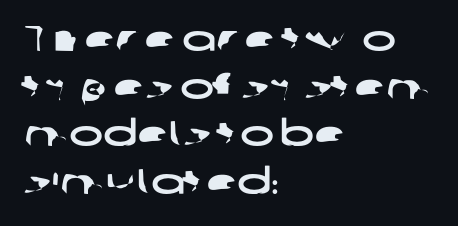
Any mark beneath the type? The region is blank. Examine the stroke ends and you'll find no serifs. Every row of glyphs begins at an identical x-position on the left. Default kerning and tracking; the words read as compact shapes. Spacing verdict: proportional, widths tailored to each character. In terms of leading, this rendering sits right in the middle.
